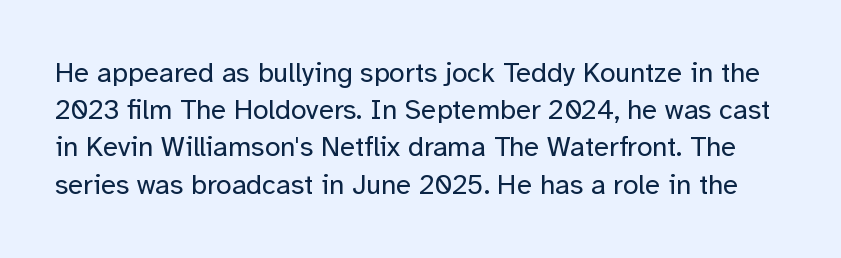
You could not count columns in this text — the font is proportionally spaced. No extra ink here — the face is not bold. Letters rest on an invisible, unmarked baseline. Does the type have serifs? No, each stem ends abruptly.
